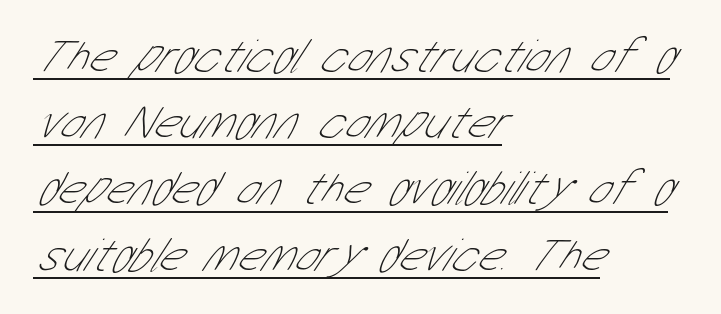
Q: Is the text bold? A: No.
Q: Is the typeface a serif or a sans-serif typeface? A: Sans-serif.
Q: Is the text underlined? A: Yes.
Q: How is the paragraph aligned? A: Left-aligned.
Q: Is the spacing between letters normal or unusually wide? A: Normal.
Q: Is the spacing between lines tight, normal or loose? A: Normal.
Q: Width (condensed, normal, or wide)? A: Condensed.
Q: Stroke contrast? A: Low.
Q: x-height? A: Medium.
Q: Monospaced? A: No.
